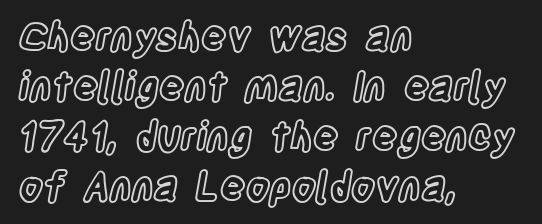
Just letters on the line, the space beneath them empty. The letters advance in unequal steps, a hallmark of proportional type. How are the letters spaced? Ordinarily, with no added tracking. The line-height multiplier appears to be the usual default.
